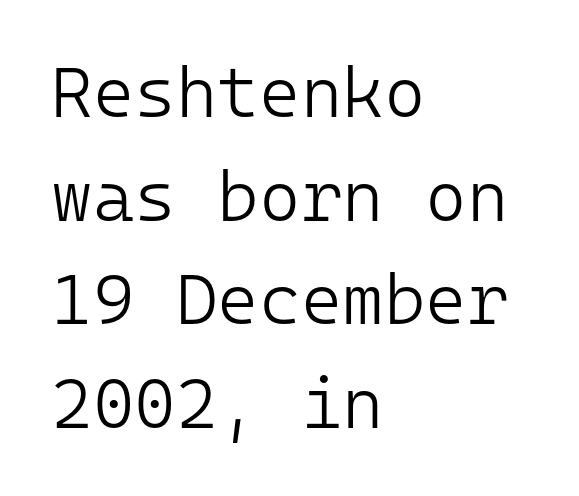
Casual observation: everything's shoved over to the left. No extra ink here — the face is not bold. To sum up the face: it is a sans, with no serifs. Has an underline been added? It has not. Between one letter and the next there's only the usual sliver of space. This sample has the even, mechanical cadence of fixed-width lettering.
